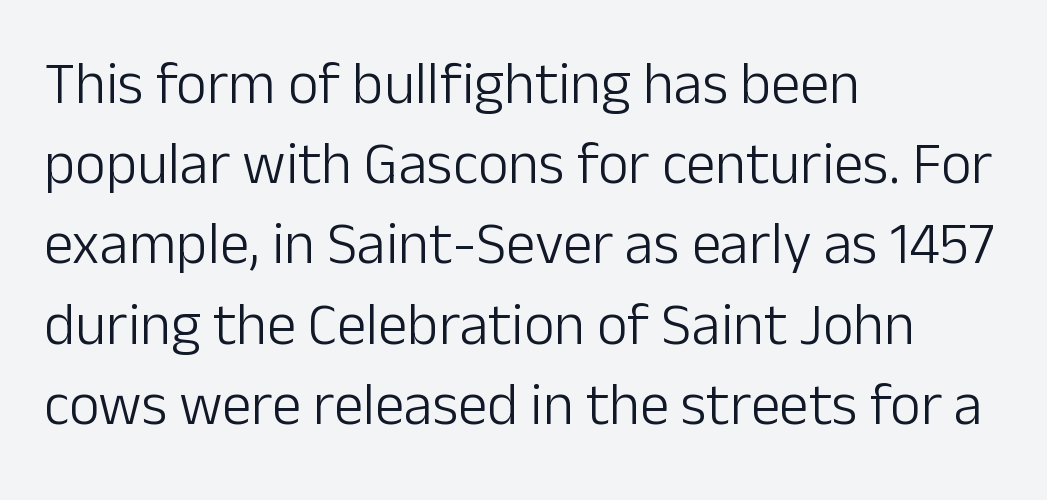
Q: Is the text bold? A: No.
Q: Is the text italic (slanted)? A: No, it is upright.
Q: Is the typeface a serif or a sans-serif typeface? A: Sans-serif.
Q: Is the text underlined? A: No.
Q: How is the paragraph aligned? A: Left-aligned.
Q: Is the spacing between letters normal or unusually wide? A: Normal.
Q: Is the spacing between lines tight, normal or loose? A: Normal.
Q: Width (condensed, normal, or wide)? A: Normal.
Q: Stroke contrast? A: Low.
Q: x-height? A: Medium.
Q: Monospaced? A: No.
